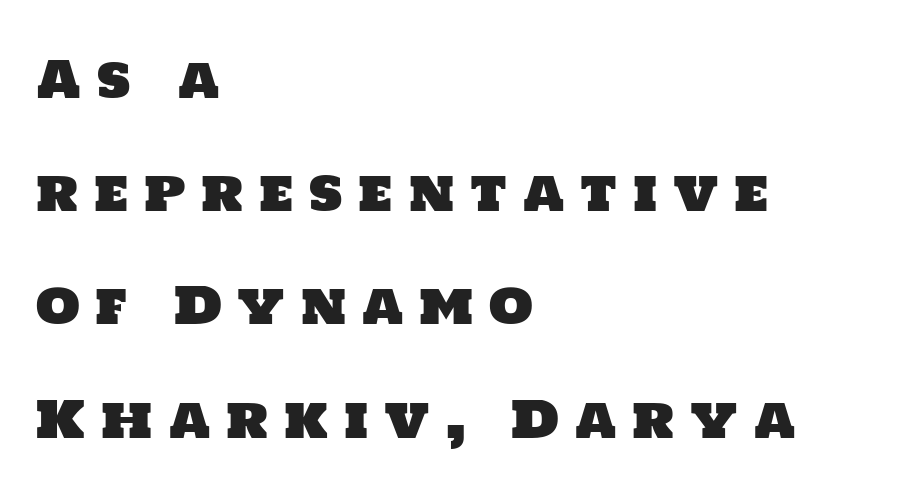
Q: Is the typeface a serif or a sans-serif typeface? A: Sans-serif.
Q: Is the text underlined? A: No.
Q: How is the paragraph aligned? A: Left-aligned.
Q: Is the spacing between letters normal or unusually wide? A: Unusually wide.
Q: Is the spacing between lines tight, normal or loose? A: Loose.
Q: Width (condensed, normal, or wide)? A: Normal.
Q: Stroke contrast? A: Low.
Q: x-height? A: Large.
Q: Monospaced? A: No.
